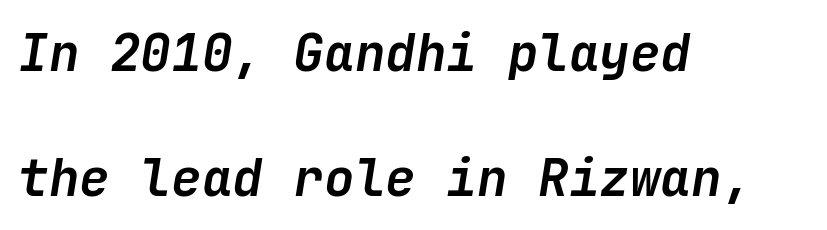
Would a proofreader flag this as italicized? Yes. Check under the words: just untouched page. Students, this is bold: see how much ink each stroke carries. Look at the tracking — it's just the regular setting, nothing added. In terms of leading, this rendering errs on the spacious side. Horizontally, the lines are justified to the leading edge only.
